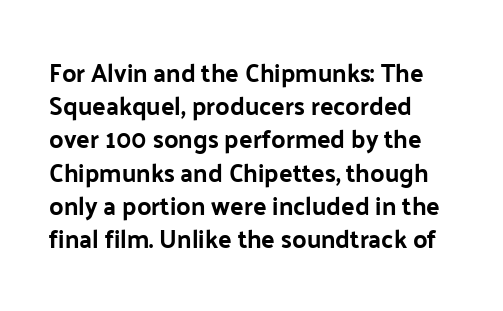
{"italic": "no", "bold": "yes", "underline": "no", "align": "left", "line_spacing": "normal", "line_spacing_ratio": 1.33, "letter_spacing": "normal", "letter_spacing_em": 0.0, "glyph_px": 25}
